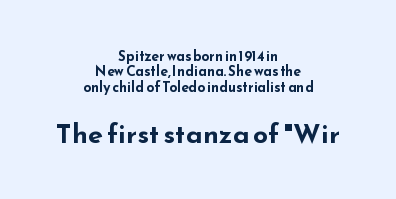
The image shows 27 px bold type, upright; set centered, tight line spacing (1.1x), normal letter spacing, not underlined; the second (bottom) block is 1.93x larger.
